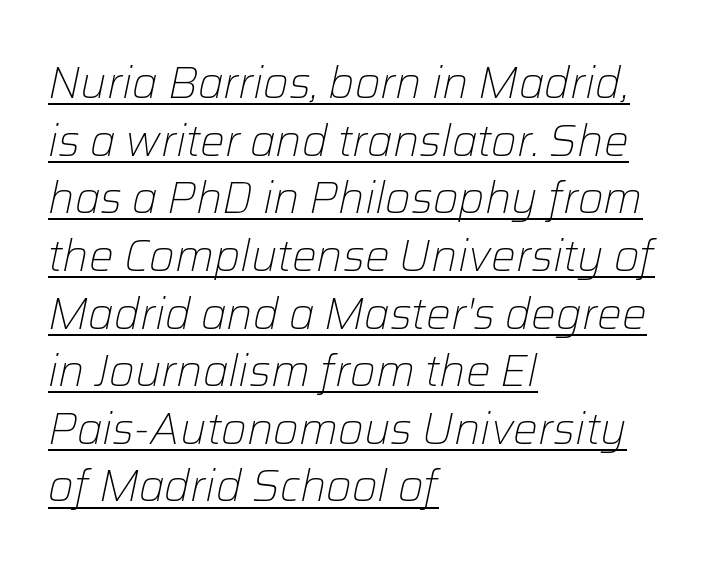
Reading down the column, the eye jumps a familiar distance to each next line. Spacing between characters is what you'd get straight out of the box. You could not count columns in this text — the font is proportionally spaced. These characters rest on top of a visible drawn line. This reads as an unemphasized weight, regular at the heaviest.
